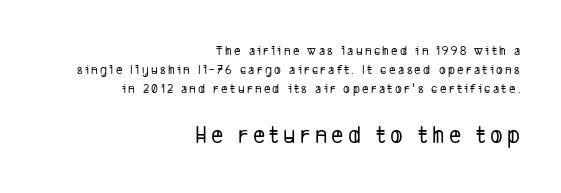
Q: Is the text underlined? A: No.
Q: How is the paragraph aligned? A: Right-aligned.
Q: Is the spacing between lines tight, normal or loose? A: Normal.
Q: Which block of text is set in a larger size, the first (top) or the second (bottom)? A: The second (bottom) one.
